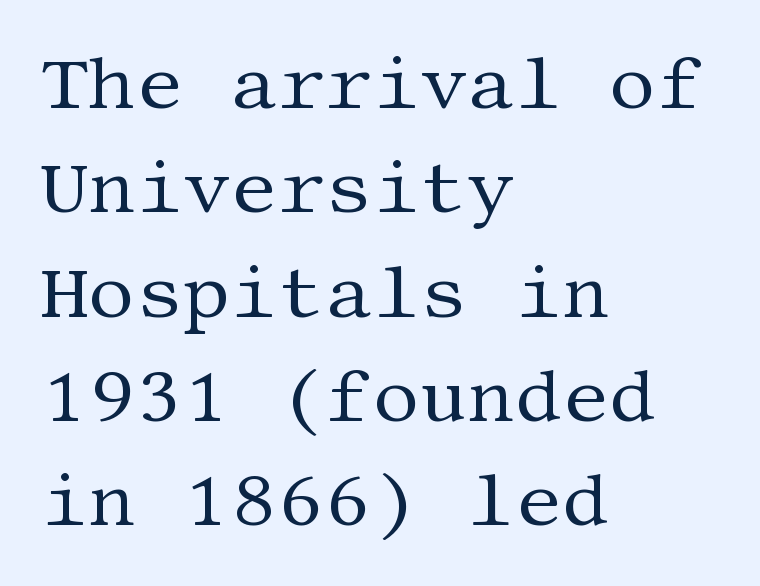
The foot of each line stays bare and open. Is there any slant? The stems are plumb. Where is the straight margin? On the left. The letterforms sit at book weight or below. Look at the bottom of the vertical strokes: they flare into serifs here.
